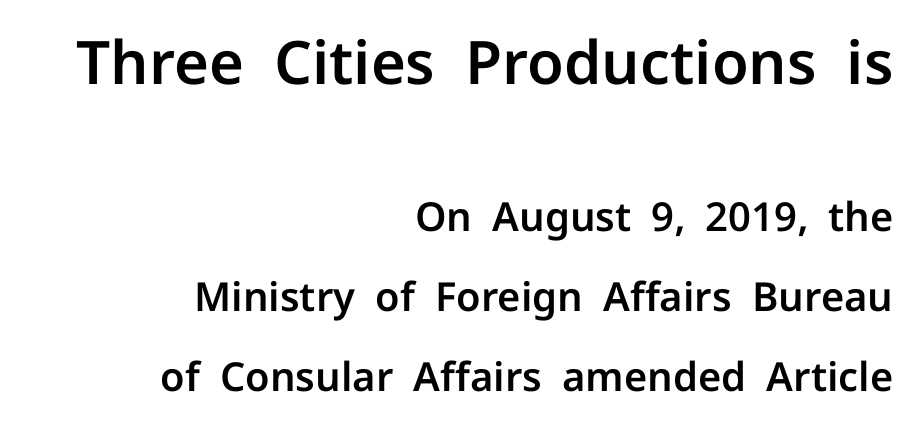
{"serif": "no", "italic": "no", "width": "normal", "stroke_contrast": "low", "x_height": "medium", "monospaced": "no", "underline": "no", "align": "right", "line_spacing": "loose", "line_spacing_ratio": 1.99, "letter_spacing": "normal", "letter_spacing_em": 0.0, "larger_block": "first", "size_ratio": 1.5, "glyph_px": 60}
